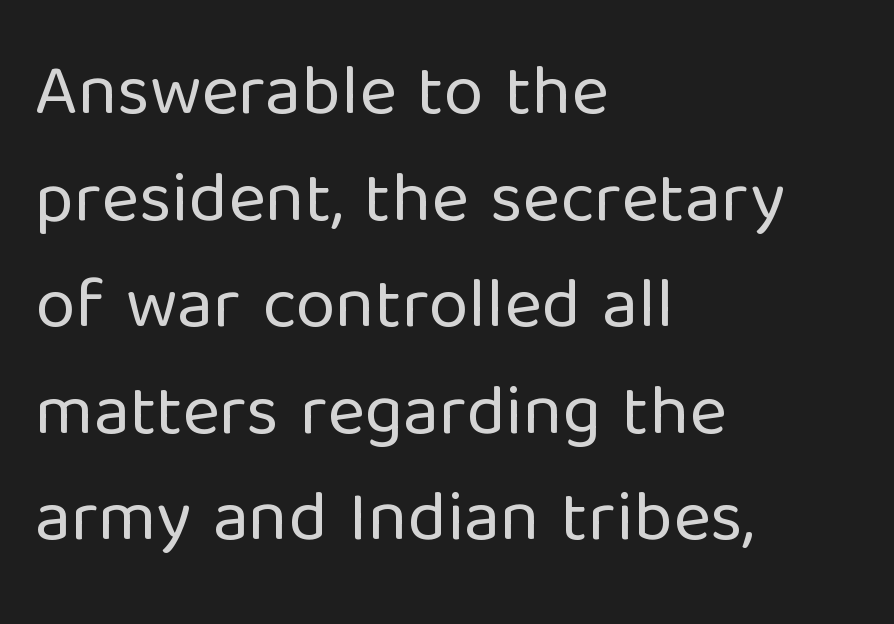
{"serif": "no", "italic": "no", "bold": "no", "weight": "regular", "width": "normal", "stroke_contrast": "low", "x_height": "medium", "monospaced": "no", "underline": "no", "align": "left", "line_spacing": "normal", "line_spacing_ratio": 1.48, "letter_spacing": "normal", "letter_spacing_em": 0.0, "glyph_px": 72}
